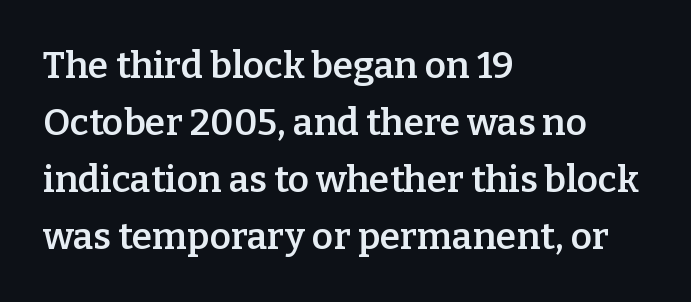
{"serif": "yes", "italic": "no", "bold": "semi", "weight": "semibold", "width": "normal", "stroke_contrast": "low", "x_height": "medium", "monospaced": "no", "underline": "no", "align": "left", "line_spacing": "normal", "line_spacing_ratio": 1.54, "letter_spacing": "normal", "letter_spacing_em": 0.0, "glyph_px": 37}
